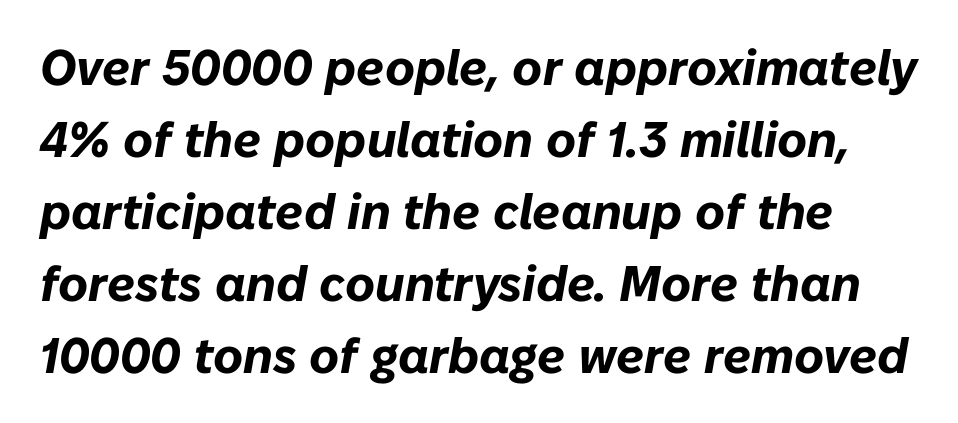
Q: Is the text bold? A: Yes.
Q: Is the text italic (slanted)? A: Yes, it leans right by about 10 degrees.
Q: Is the text underlined? A: No.
Q: Is the spacing between letters normal or unusually wide? A: Normal.
Q: Is the spacing between lines tight, normal or loose? A: Normal.
Q: Width (condensed, normal, or wide)? A: Normal.
Q: Stroke contrast? A: Low.
Q: x-height? A: Medium.
Q: Monospaced? A: No.
